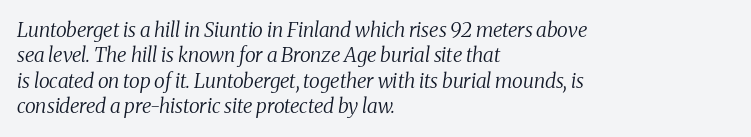
Glance below the letters and you will spot only blank space. Caption: standard tracking, unaltered. No extra ink here — the face is not bold. This block has exactly the height ordinary leading produces. Observe the lean: these are italic letterforms.
